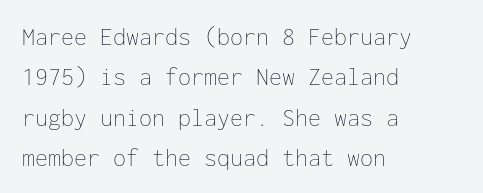
{"italic": "no", "bold": "no", "underline": "no", "align": "left", "line_spacing": "normal", "line_spacing_ratio": 1.55, "letter_spacing": "normal", "letter_spacing_em": 0.0, "glyph_px": 26}
